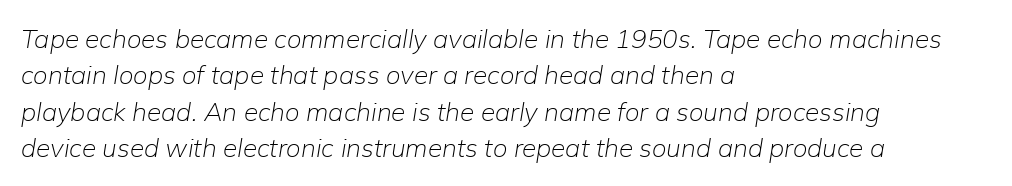
Is the block centered? No — it sits flush against the left margin. The specimen omits any rule beneath the text block's lines. This sample keeps an unexceptional amount of space between lines. Honestly, the letter spacing is just normal — you wouldn't notice it.
